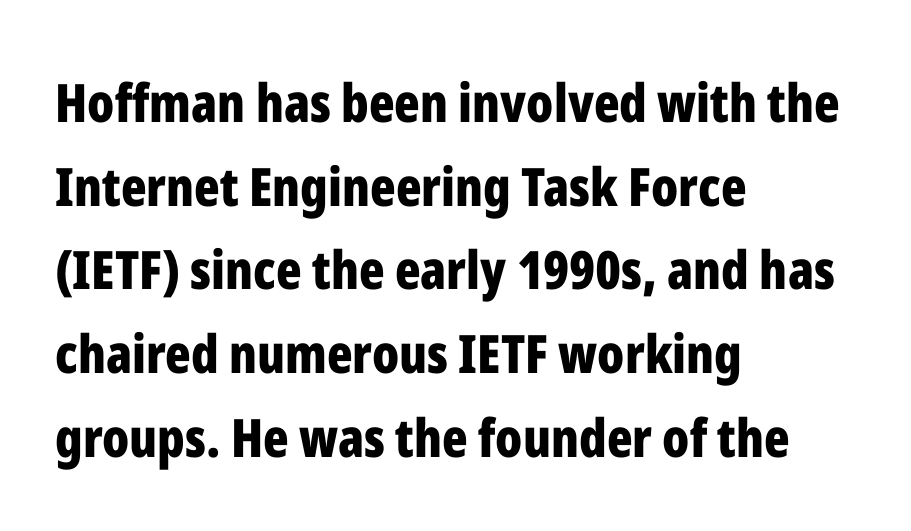
Q: Is the text bold? A: Yes.
Q: Is the text italic (slanted)? A: No, it is upright.
Q: Is the typeface a serif or a sans-serif typeface? A: Sans-serif.
Q: Is the text underlined? A: No.
Q: How is the paragraph aligned? A: Left-aligned.
Q: Is the spacing between letters normal or unusually wide? A: Normal.
Q: Is the spacing between lines tight, normal or loose? A: Normal.
Q: Width (condensed, normal, or wide)? A: Condensed.
Q: Stroke contrast? A: Low.
Q: x-height? A: Medium.
Q: Monospaced? A: No.
